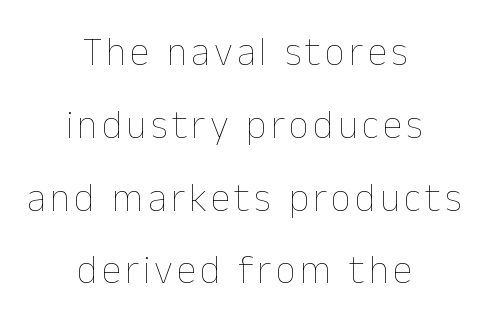
The image shows 40 px thin type, upright; set centered, line spacing 1.82x, not underlined; low stroke contrast and a medium x-height.
